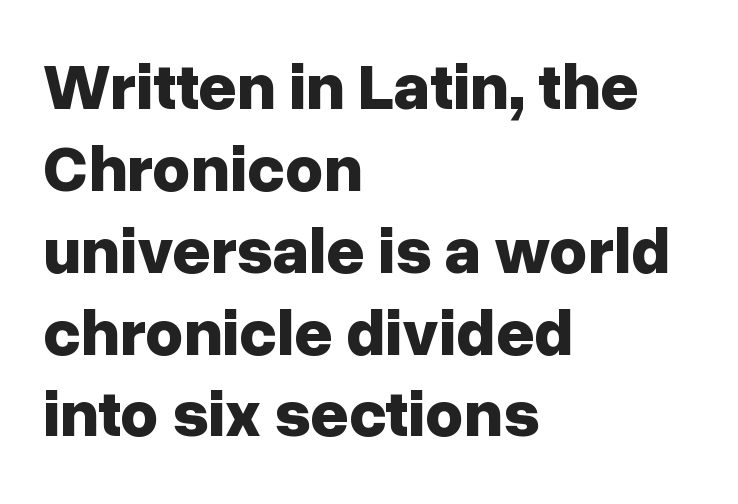
Q: Is the text bold? A: Yes.
Q: Is the text italic (slanted)? A: No, it is upright.
Q: Is the typeface a serif or a sans-serif typeface? A: Sans-serif.
Q: Is the text underlined? A: No.
Q: How is the paragraph aligned? A: Left-aligned.
Q: Is the spacing between letters normal or unusually wide? A: Normal.
Q: Width (condensed, normal, or wide)? A: Normal.
Q: Stroke contrast? A: Low.
Q: x-height? A: Medium.
Q: Monospaced? A: No.
